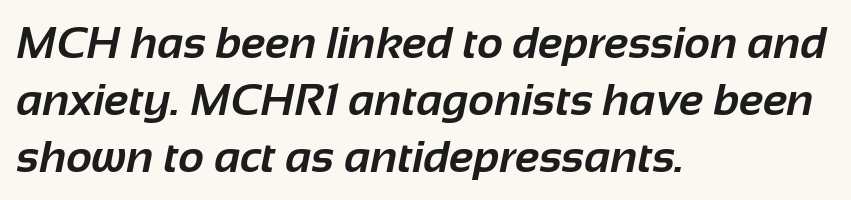
{"serif": "no", "bold": "yes", "weight": "bold", "width": "normal", "stroke_contrast": "low", "x_height": "medium", "monospaced": "no", "underline": "no", "align": "left", "line_spacing": "normal", "line_spacing_ratio": 1.27, "letter_spacing": "normal", "letter_spacing_em": 0.0, "glyph_px": 45}
